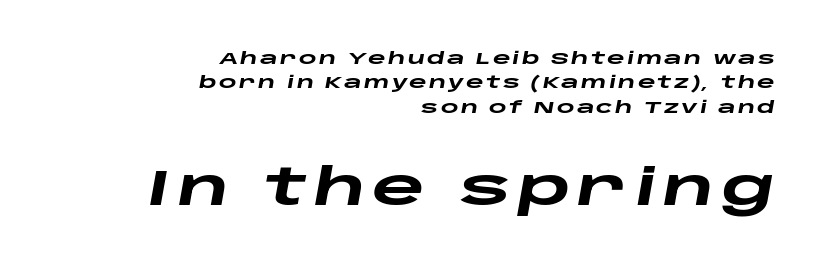
Alignment: flush right. Typesetter's note: full bold, strokes at maximum text heaviness. Style check: oblique. Looks like regular typesetting: each glyph gets only the width it needs. The passage shown is not underscored anywhere. Each new line begins a customary step beneath the previous one.
